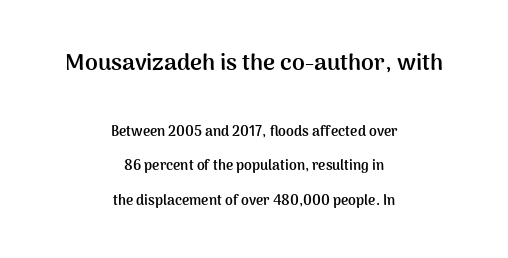
The baseline area is clear. The whitespace from short lines is split evenly between both sides. Between one letter and the next there's only the usual sliver of space. On the weight axis this lands at bold, roughly 700.
